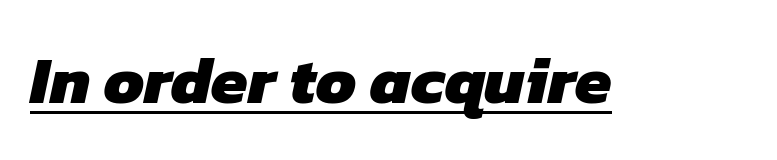
{"serif": "no", "bold": "yes", "weight": "heavy", "width": "normal", "stroke_contrast": "low", "x_height": "medium", "monospaced": "no", "underline": "yes", "letter_spacing": "normal", "letter_spacing_em": 0.0, "glyph_px": 66}
